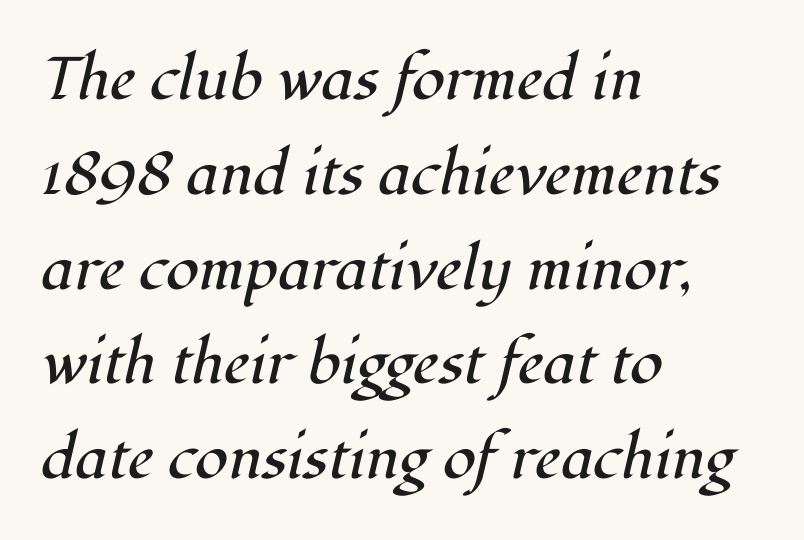
The image shows 60 px regular-weight serif type, italic (leaning right); set left-aligned, normal line spacing (1.58x), normal letter spacing, not underlined; high stroke contrast and a medium x-height.
